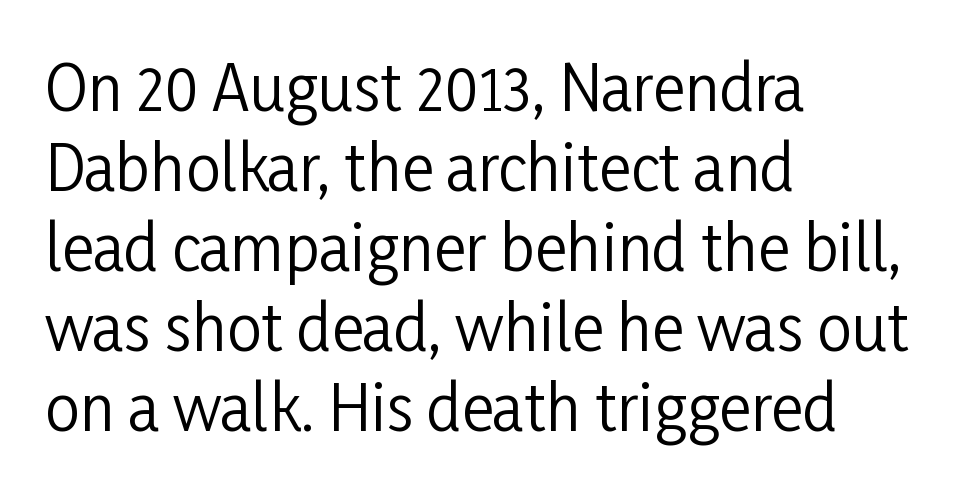
Q: Is the text bold? A: No.
Q: Is the text italic (slanted)? A: No, it is upright.
Q: Is the typeface a serif or a sans-serif typeface? A: Sans-serif.
Q: Is the text underlined? A: No.
Q: How is the paragraph aligned? A: Left-aligned.
Q: Is the spacing between letters normal or unusually wide? A: Normal.
Q: Is the spacing between lines tight, normal or loose? A: Normal.
Q: Width (condensed, normal, or wide)? A: Condensed.
Q: Stroke contrast? A: Low.
Q: x-height? A: Medium.
Q: Monospaced? A: No.
